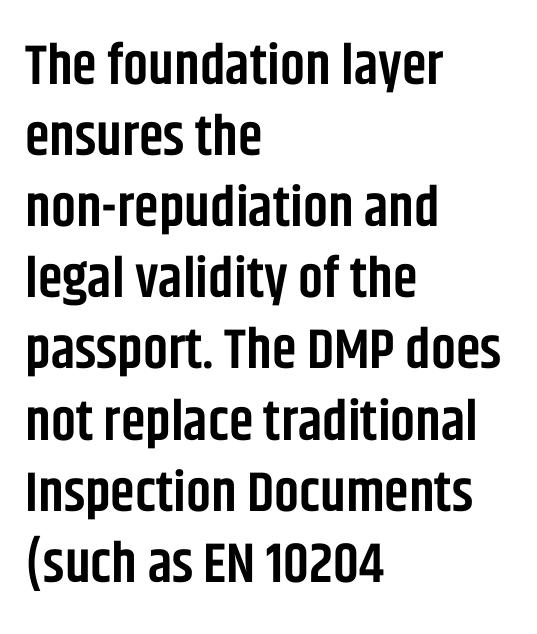
Q: Is the text bold? A: Semi-bold.
Q: Is the text italic (slanted)? A: No, it is upright.
Q: Is the typeface a serif or a sans-serif typeface? A: Sans-serif.
Q: Is the text underlined? A: No.
Q: How is the paragraph aligned? A: Left-aligned.
Q: Is the spacing between letters normal or unusually wide? A: Normal.
Q: Is the spacing between lines tight, normal or loose? A: Normal.
Q: Width (condensed, normal, or wide)? A: Condensed.
Q: Stroke contrast? A: Low.
Q: x-height? A: Large.
Q: Monospaced? A: No.
